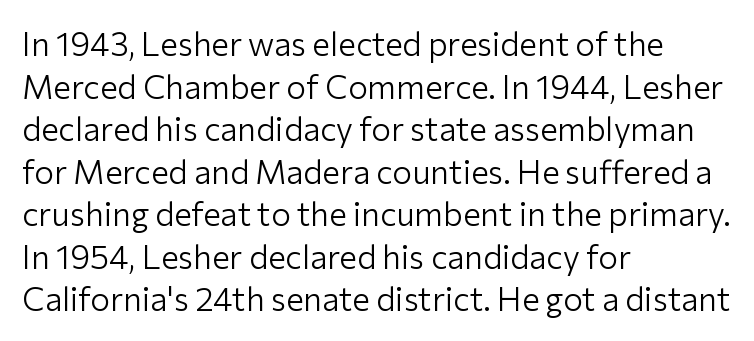
The image shows 33 px light sans-serif type, upright; set left-aligned, normal line spacing (1.29x), normal letter spacing, not underlined; low stroke contrast and a medium x-height.
